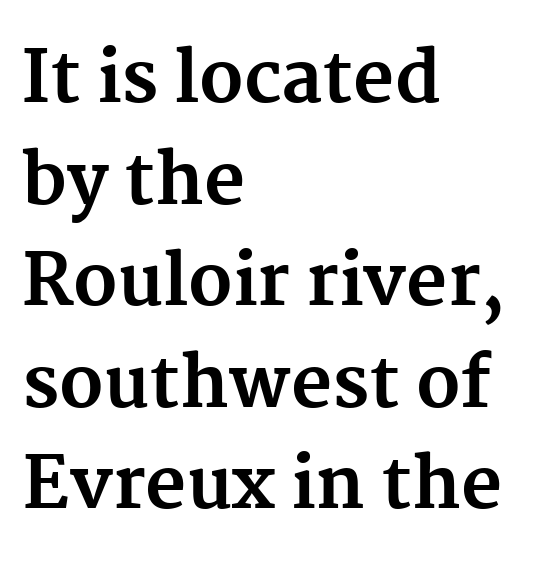
These lines are composed in type with serifs. Each line starts at the same left margin while the right side varies. The designer left line spacing at the default. Here the designer chose a conventional face with non-uniform glyph widths.
